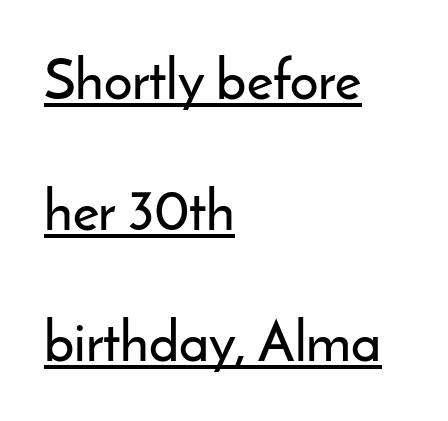
{"serif": "no", "italic": "no", "width": "normal", "stroke_contrast": "low", "x_height": "small", "monospaced": "no", "underline": "yes", "align": "left", "line_spacing": "loose", "line_spacing_ratio": 2.34, "letter_spacing": "normal", "letter_spacing_em": 0.0, "glyph_px": 56}
